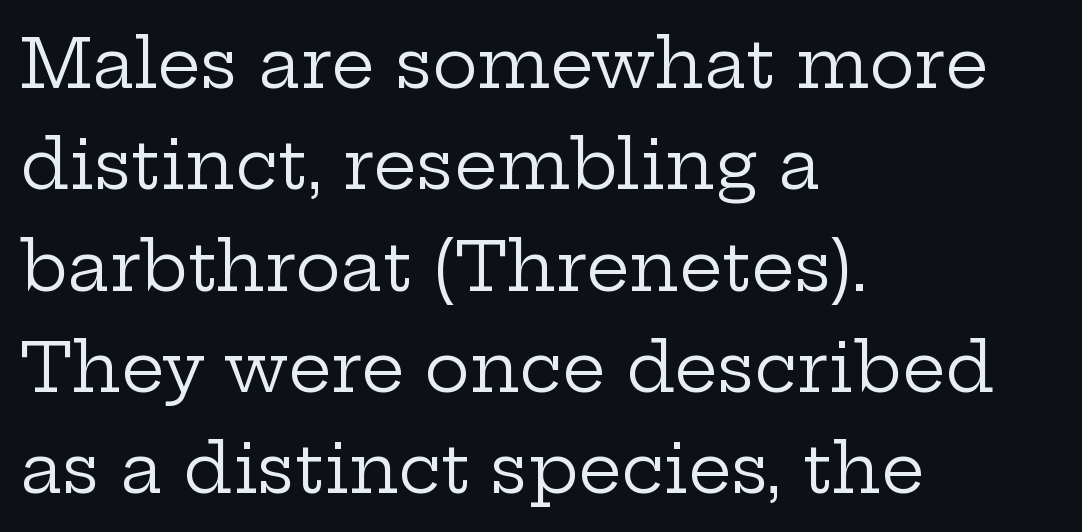
The letters advance in unequal steps, a hallmark of proportional type. The designer left line spacing at the default. The lettering holds an erect, upright posture throughout. Stroke mass is kept to a normal reading level or below.
